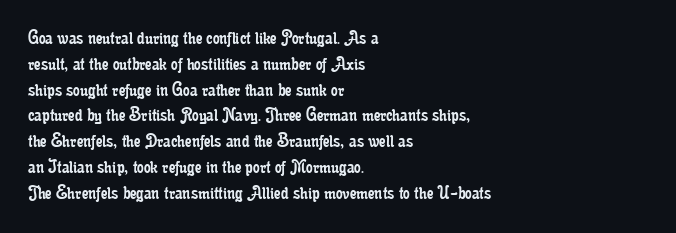
The image shows 21 px text type, upright; set left-aligned, line spacing 1.23x, normal letter spacing, not underlined.
